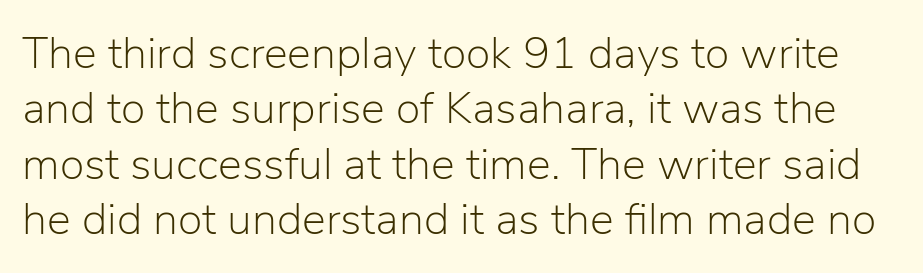
Is the stroke heavy? The answer is a plain regular-or-lighter. These lines were composed using upright roman letters. Each row of text sits above clean, open space. There is no visible air inserted between adjacent glyphs. You could not count columns in this text — the font is proportionally spaced. I'd call this a sans setting — the letters go barefoot.
